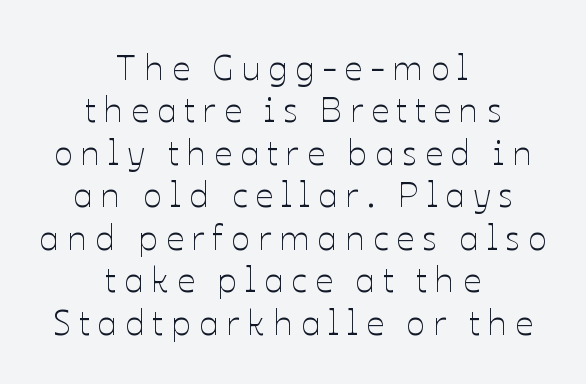
Q: Is the text bold? A: No.
Q: Is the text italic (slanted)? A: No, it is upright.
Q: Is the text underlined? A: No.
Q: How is the paragraph aligned? A: Centered.
Q: Is the spacing between letters normal or unusually wide? A: Unusually wide.
Q: Width (condensed, normal, or wide)? A: Normal.
Q: Stroke contrast? A: Low.
Q: x-height? A: Medium.
Q: Monospaced? A: No.
